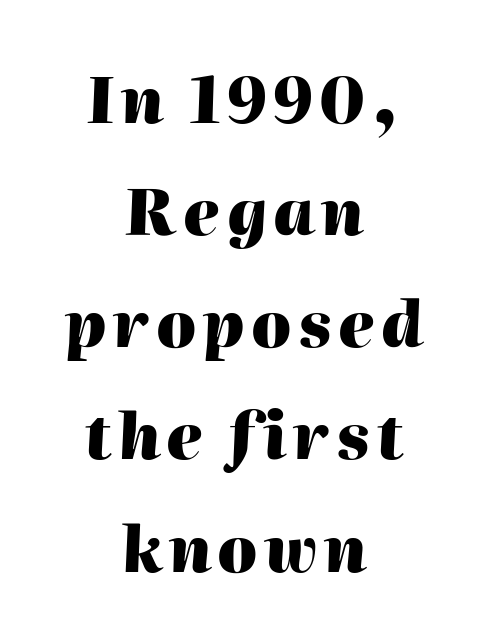
{"italic": "yes", "lean": "right", "slant_degrees": 2, "bold": "yes", "weight": "heavy", "width": "normal", "stroke_contrast": "high", "x_height": "medium", "monospaced": "no", "underline": "no", "align": "center", "line_spacing_ratio": 1.78, "glyph_px": 63}
